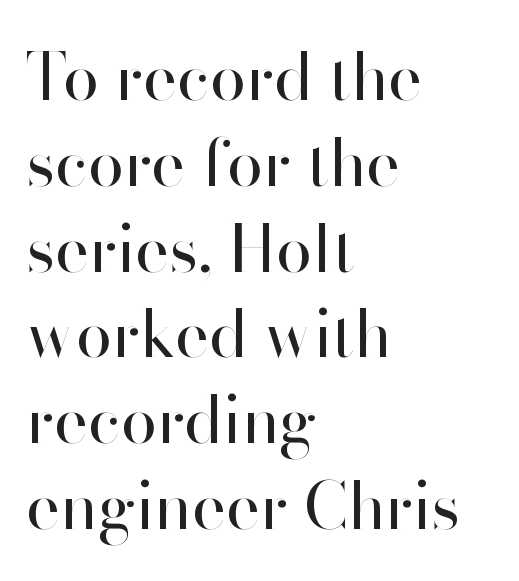
Q: Is the text bold? A: No.
Q: Is the text italic (slanted)? A: No, it is upright.
Q: Is the typeface a serif or a sans-serif typeface? A: Sans-serif.
Q: Is the text underlined? A: No.
Q: How is the paragraph aligned? A: Left-aligned.
Q: Is the spacing between letters normal or unusually wide? A: Normal.
Q: Is the spacing between lines tight, normal or loose? A: Normal.
Q: Width (condensed, normal, or wide)? A: Normal.
Q: Stroke contrast? A: High.
Q: x-height? A: Small.
Q: Monospaced? A: No.
